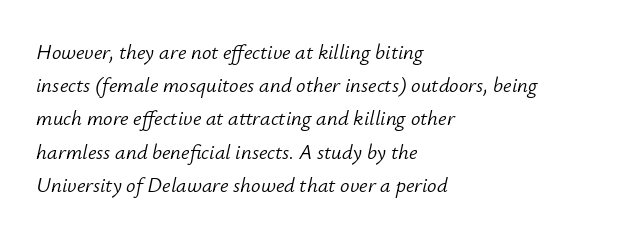
The image shows 21 px text type, italic (leaning right); set left-aligned, normal line spacing (1.58x), normal letter spacing, not underlined.
